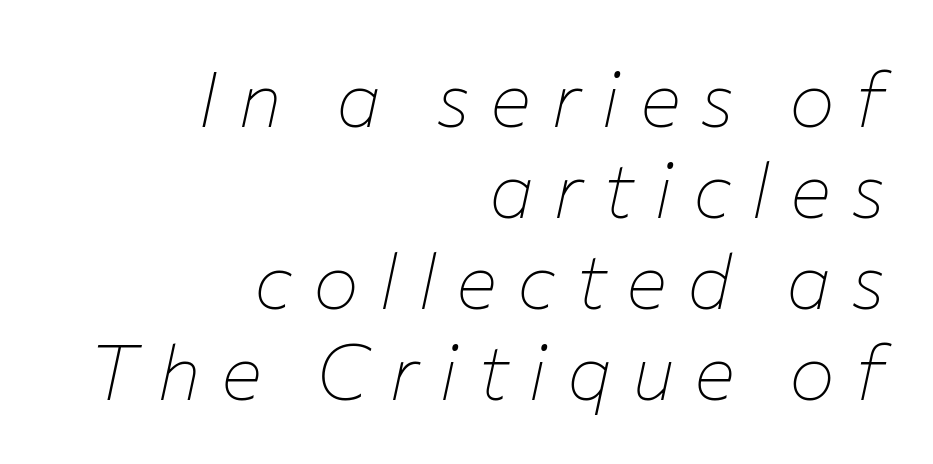
This sample has the flowing, uneven cadence of proportional lettering. Think standard paragraph weight, or any step lighter than that. An italicized treatment has been applied to the whole sample. These lines stack with their right ends in a neat column. Each word looks stretched out because of the extra space between its letters.
